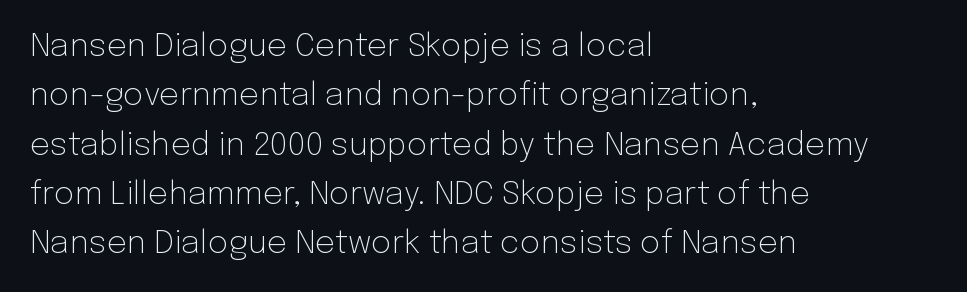
{"serif": "no", "italic": "no", "bold": "no", "weight": "light", "width": "normal", "stroke_contrast": "low", "x_height": "medium", "monospaced": "no", "underline": "no", "align": "left", "line_spacing": "normal", "line_spacing_ratio": 1.54, "letter_spacing": "normal", "letter_spacing_em": 0.0, "glyph_px": 32}
